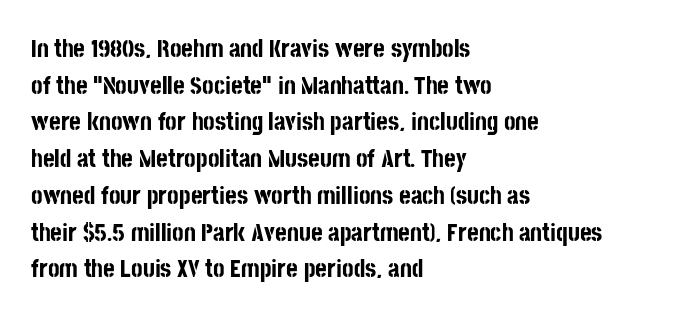
Q: Is the text bold? A: Yes.
Q: Is the text italic (slanted)? A: No, it is upright.
Q: Is the text underlined? A: No.
Q: How is the paragraph aligned? A: Left-aligned.
Q: Is the spacing between letters normal or unusually wide? A: Normal.
Q: Is the spacing between lines tight, normal or loose? A: Normal.
